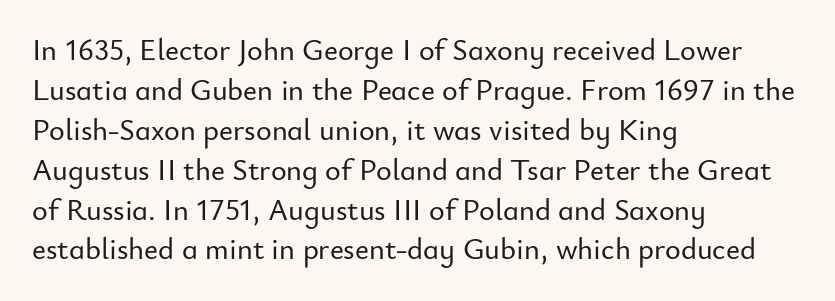
Q: Is the text italic (slanted)? A: No, it is upright.
Q: Is the typeface a serif or a sans-serif typeface? A: Sans-serif.
Q: Is the text underlined? A: No.
Q: How is the paragraph aligned? A: Left-aligned.
Q: Is the spacing between letters normal or unusually wide? A: Normal.
Q: Is the spacing between lines tight, normal or loose? A: Normal.
Q: Width (condensed, normal, or wide)? A: Normal.
Q: Stroke contrast? A: Low.
Q: x-height? A: Small.
Q: Monospaced? A: No.
